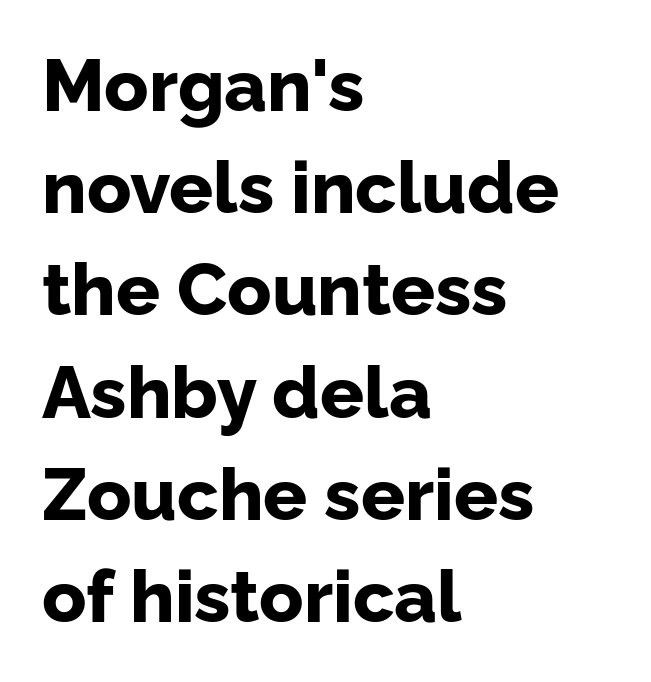
Upright lettering throughout. Notice how descenders clear the ascenders below comfortably — that's standard leading. A clean baseline with only descenders dipping below it. The letters carry no serifs — their stems end cleanly without finishing strokes. Teacher's note: observe the even left margin — that is flush-left alignment. Honestly, the letter spacing is just normal — you wouldn't notice it.
